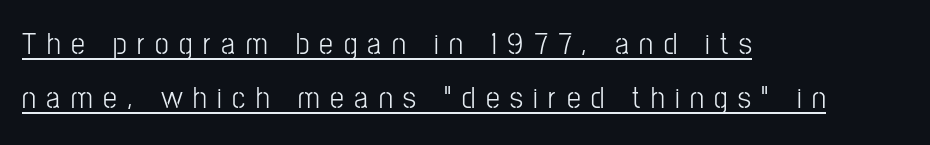
Q: Is the text bold? A: No.
Q: Is the text italic (slanted)? A: No, it is upright.
Q: Is the typeface a serif or a sans-serif typeface? A: Sans-serif.
Q: Is the text underlined? A: Yes.
Q: How is the paragraph aligned? A: Left-aligned.
Q: Is the spacing between letters normal or unusually wide? A: Unusually wide.
Q: Width (condensed, normal, or wide)? A: Condensed.
Q: Stroke contrast? A: Low.
Q: x-height? A: Medium.
Q: Monospaced? A: No.
